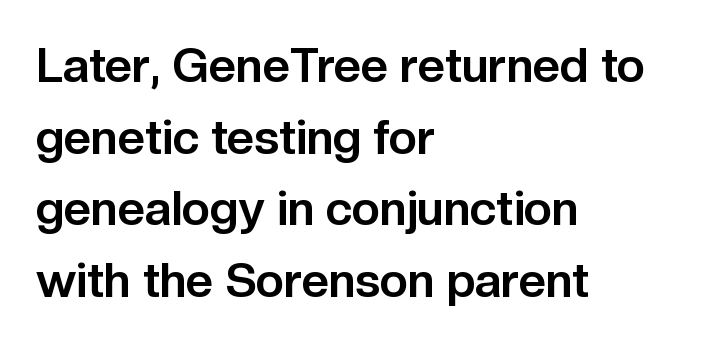
The image shows 48 px bold sans-serif type, upright; set left-aligned, normal line spacing (1.49x), normal letter spacing, not underlined; low stroke contrast and a medium x-height.
